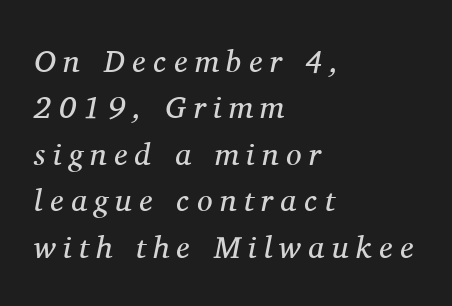
This rendering uses left alignment, leaving the right contour irregular. The line texture is sparse and dotted thanks to wide tracking. The rendering uses natural spacing where letterforms have individual widths. Slant detected: the letters are inclined.
